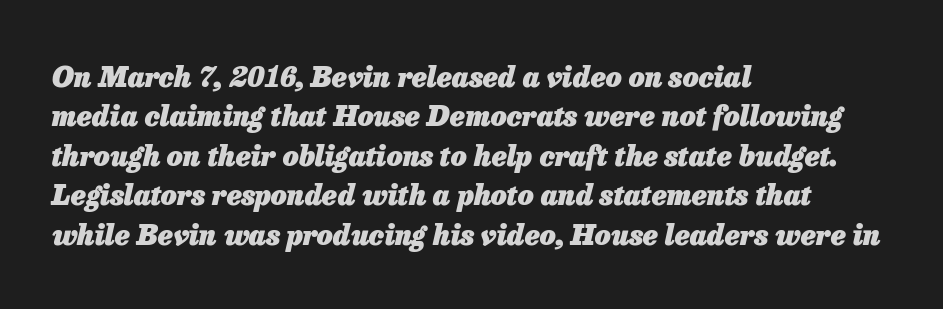
{"italic": "yes", "lean": "right", "slant_degrees": 13, "bold": "yes", "weight": "heavy", "width": "normal", "stroke_contrast": "low", "x_height": "medium", "monospaced": "no", "underline": "no", "align": "left", "line_spacing": "normal", "line_spacing_ratio": 1.41, "letter_spacing": "normal", "letter_spacing_em": 0.0, "glyph_px": 28}
